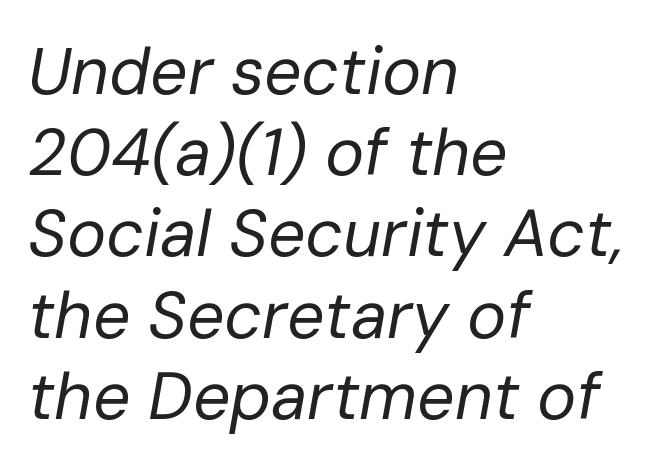
The image shows 66 px regular-weight type, italic (leaning right); set left-aligned, line spacing 1.23x, normal letter spacing, not underlined; low stroke contrast and a medium x-height.
